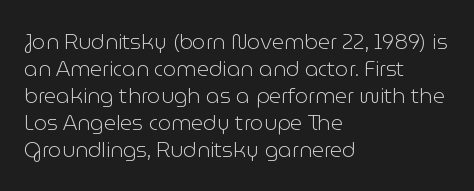
These lines keep a tight, regular rhythm from letter to letter. The rows are spaced the way most documents space them. Nothing heavy about these letters — not bold at all. A roman cut, with each character standing at attention. Check under the words: just untouched page. All the whitespace from short lines collects on the right.
